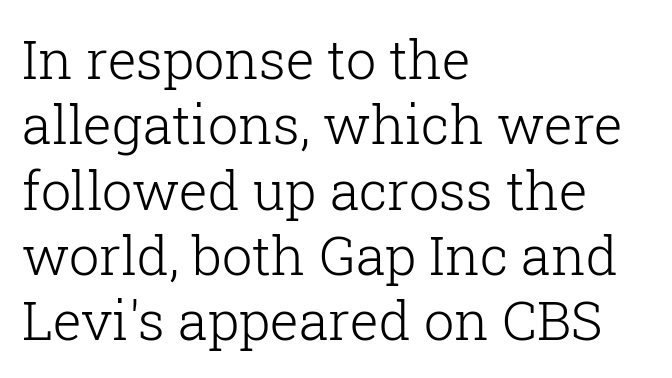
The typesetter chose a ragged-right arrangement here. Designer's note — italics off, roman on. Weight: regular or lighter. Spacing between characters is what you'd get straight out of the box. Lines of text with bare space underneath. To sum up the face: it has serifs.
